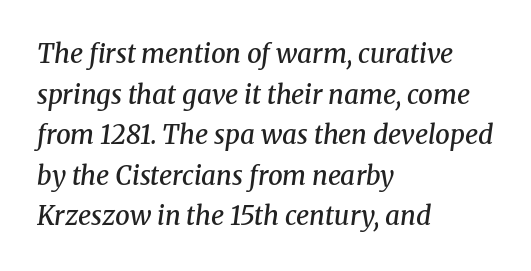
Interline gaps are of average width in this sample. Quick note: italic. What stands out about the letter spacing? Nothing — it is the standard amount. A classic flush-left, rag-right setting is used for this passage. The typesetting leans somewhat heavy: a semibold. A clean baseline with only descenders dipping below it.
